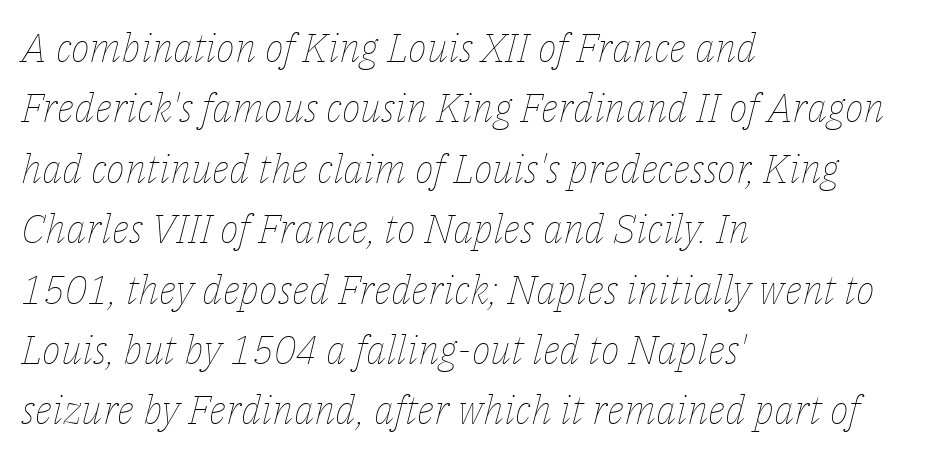
Q: Is the text bold? A: No.
Q: Is the text italic (slanted)? A: Yes, it leans right by about 14 degrees.
Q: Is the text underlined? A: No.
Q: How is the paragraph aligned? A: Left-aligned.
Q: Is the spacing between letters normal or unusually wide? A: Normal.
Q: Is the spacing between lines tight, normal or loose? A: Normal.
Q: Width (condensed, normal, or wide)? A: Normal.
Q: Stroke contrast? A: Low.
Q: x-height? A: Medium.
Q: Monospaced? A: No.
